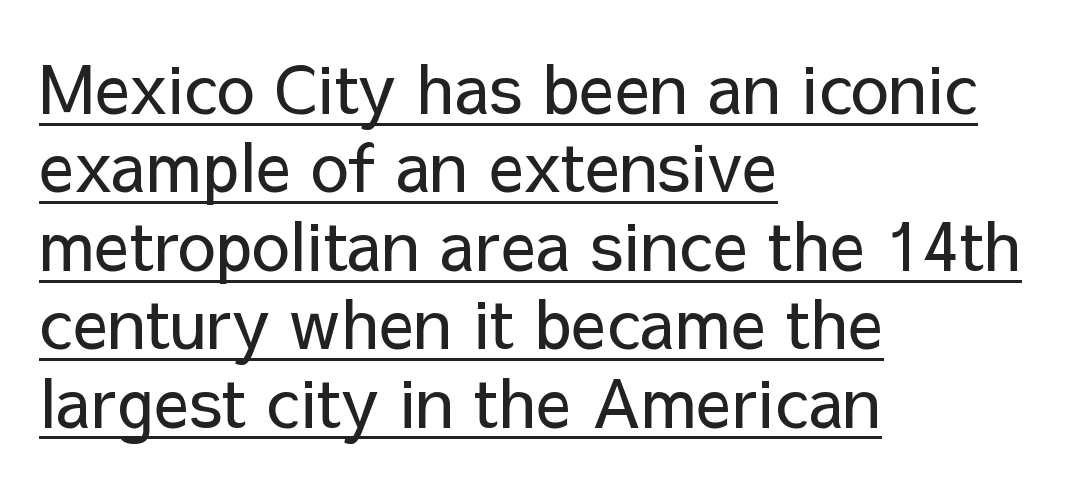
Q: Is the text bold? A: No.
Q: Is the text italic (slanted)? A: No, it is upright.
Q: Is the typeface a serif or a sans-serif typeface? A: Sans-serif.
Q: Is the text underlined? A: Yes.
Q: How is the paragraph aligned? A: Left-aligned.
Q: Is the spacing between letters normal or unusually wide? A: Normal.
Q: Width (condensed, normal, or wide)? A: Normal.
Q: Stroke contrast? A: Low.
Q: x-height? A: Medium.
Q: Monospaced? A: No.
